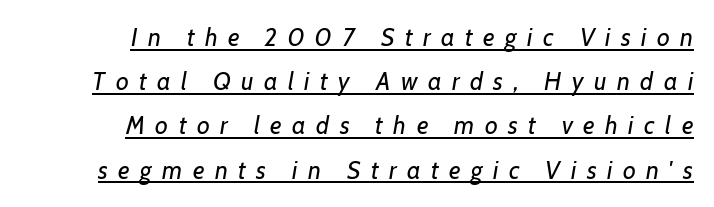
Q: Is the text bold? A: No.
Q: Is the text italic (slanted)? A: Yes, it leans right by about 7 degrees.
Q: Is the text underlined? A: Yes.
Q: How is the paragraph aligned? A: Right-aligned.
Q: Is the spacing between letters normal or unusually wide? A: Unusually wide.
